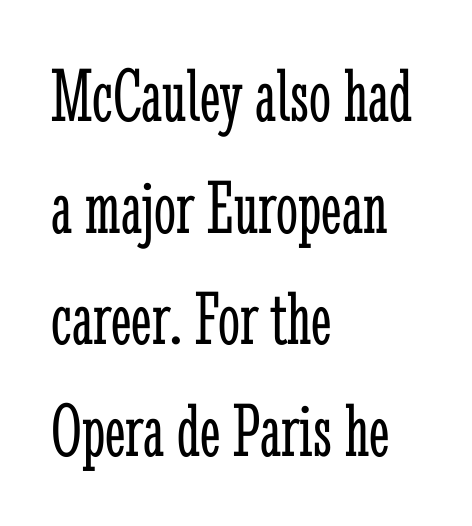
Q: Is the text bold? A: No.
Q: Is the text italic (slanted)? A: No, it is upright.
Q: Is the typeface a serif or a sans-serif typeface? A: Serif.
Q: Is the text underlined? A: No.
Q: How is the paragraph aligned? A: Left-aligned.
Q: Is the spacing between letters normal or unusually wide? A: Normal.
Q: Is the spacing between lines tight, normal or loose? A: Normal.
Q: Width (condensed, normal, or wide)? A: Condensed.
Q: Stroke contrast? A: Low.
Q: x-height? A: Medium.
Q: Monospaced? A: No.
